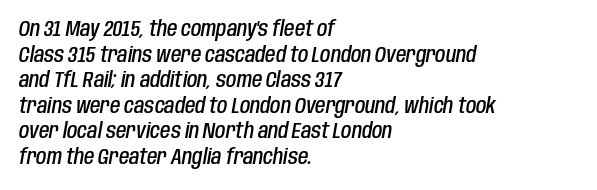
The image shows 21 px text type, italic (leaning right); set left-aligned, line spacing 1.22x, normal letter spacing, not underlined.
